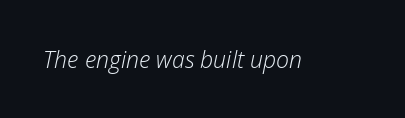
Q: Is the text bold? A: No.
Q: Is the text italic (slanted)? A: Yes, it leans right by about 12 degrees.
Q: Is the text underlined? A: No.
Q: Is the spacing between letters normal or unusually wide? A: Normal.
